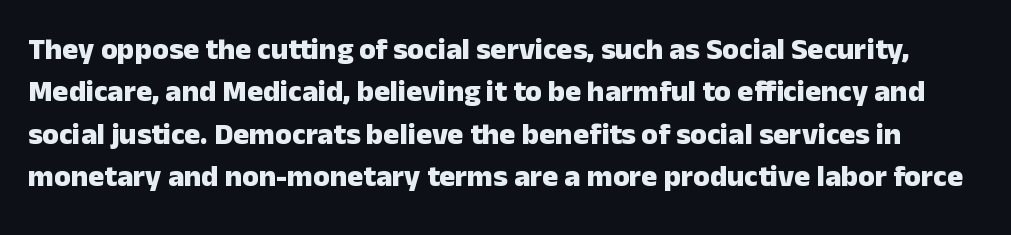
{"serif": "no", "italic": "no", "bold": "yes", "weight": "heavy", "width": "normal", "stroke_contrast": "low", "x_height": "medium", "monospaced": "no", "underline": "no", "line_spacing": "normal", "line_spacing_ratio": 1.41, "letter_spacing": "normal", "letter_spacing_em": 0.0, "glyph_px": 30}
